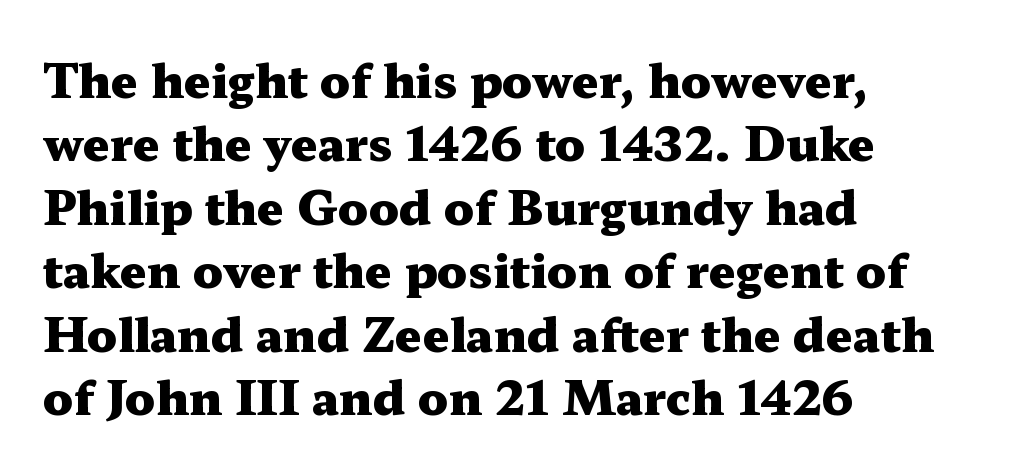
Q: Is the text bold? A: Yes.
Q: Is the text italic (slanted)? A: No, it is upright.
Q: Is the typeface a serif or a sans-serif typeface? A: Serif.
Q: Is the text underlined? A: No.
Q: How is the paragraph aligned? A: Left-aligned.
Q: Is the spacing between letters normal or unusually wide? A: Normal.
Q: Is the spacing between lines tight, normal or loose? A: Normal.
Q: Width (condensed, normal, or wide)? A: Wide.
Q: Stroke contrast? A: Medium.
Q: x-height? A: Medium.
Q: Monospaced? A: No.
